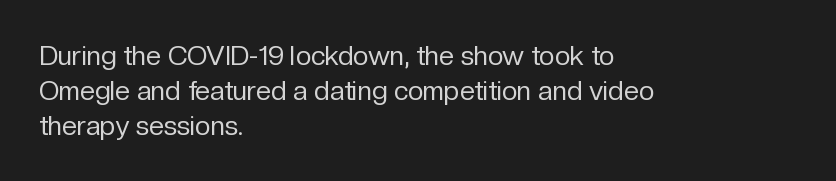
This sample keeps an unexceptional amount of space between lines. Characters remain perfectly vertical along every line. The gap between lines stays unmarked. Is this a heavy cut? Hardly; it is regular or lighter.
